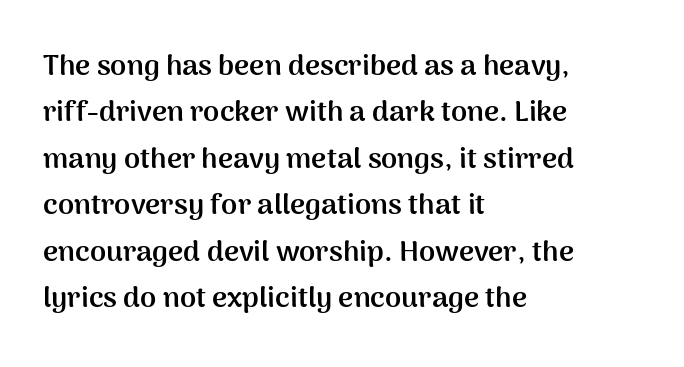
The image shows 29 px semibold sans-serif type, upright; set left-aligned, normal line spacing (1.6x), normal letter spacing, not underlined; medium stroke contrast and a medium x-height.
